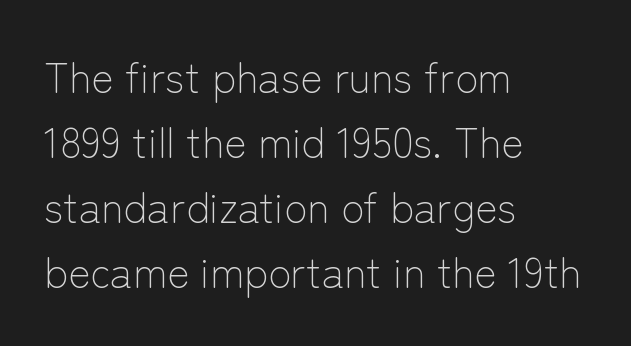
Q: Is the text bold? A: No.
Q: Is the text italic (slanted)? A: No, it is upright.
Q: Is the typeface a serif or a sans-serif typeface? A: Sans-serif.
Q: Is the text underlined? A: No.
Q: How is the paragraph aligned? A: Left-aligned.
Q: Is the spacing between letters normal or unusually wide? A: Normal.
Q: Is the spacing between lines tight, normal or loose? A: Normal.
Q: Width (condensed, normal, or wide)? A: Normal.
Q: Stroke contrast? A: Low.
Q: x-height? A: Medium.
Q: Monospaced? A: No.
